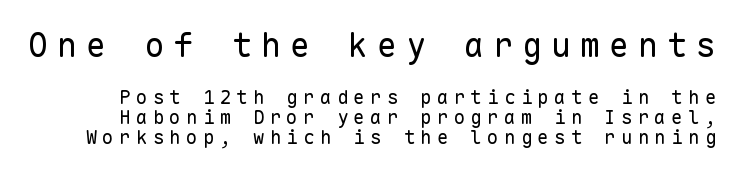
{"serif": "no", "italic": "no", "bold": "no", "weight": "regular", "width": "normal", "stroke_contrast": "low", "x_height": "medium", "monospaced": "yes", "underline": "no", "line_spacing": "tight", "line_spacing_ratio": 1.05, "letter_spacing": "wide", "letter_spacing_em": 0.28, "larger_block": "first", "size_ratio": 1.74, "glyph_px": 33}
